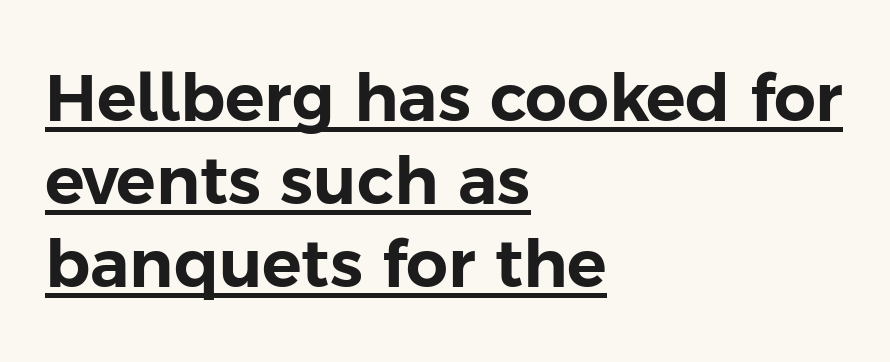
Q: Is the text italic (slanted)? A: No, it is upright.
Q: Is the typeface a serif or a sans-serif typeface? A: Sans-serif.
Q: Is the text underlined? A: Yes.
Q: How is the paragraph aligned? A: Left-aligned.
Q: Is the spacing between letters normal or unusually wide? A: Normal.
Q: Is the spacing between lines tight, normal or loose? A: Normal.
Q: Width (condensed, normal, or wide)? A: Normal.
Q: Stroke contrast? A: Low.
Q: x-height? A: Medium.
Q: Monospaced? A: No.
